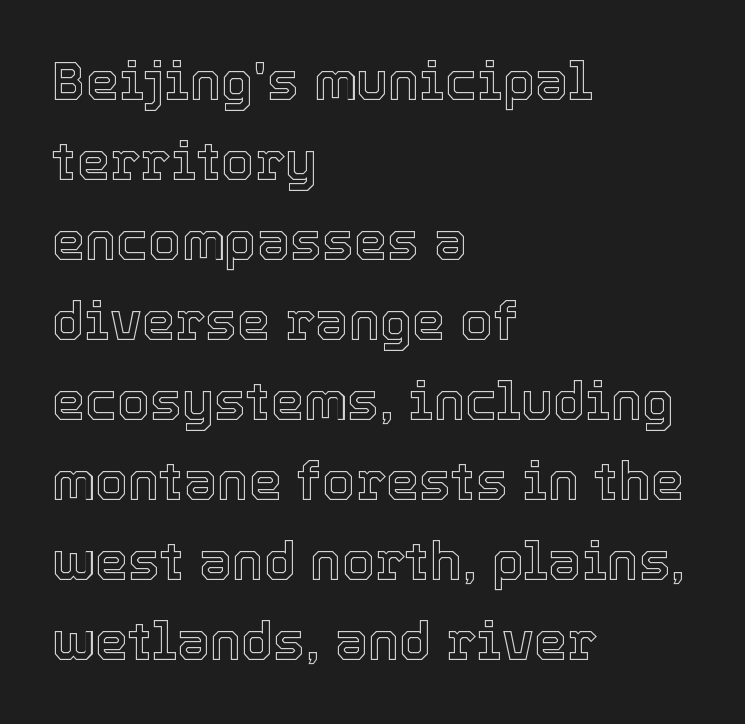
The image shows 53 px text type, upright; set left-aligned, normal line spacing (1.51x), normal letter spacing, not underlined; a medium x-height.
